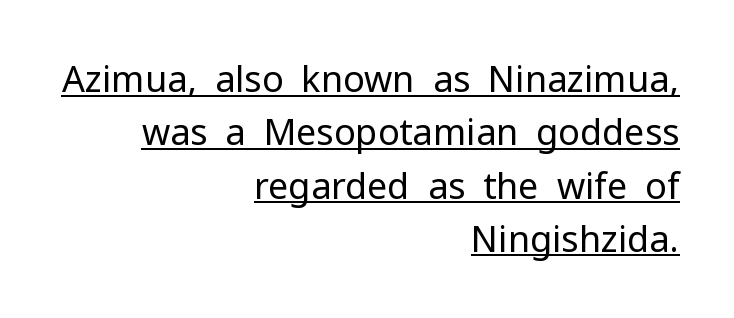
{"serif": "no", "italic": "no", "bold": "no", "weight": "regular", "width": "normal", "stroke_contrast": "low", "x_height": "medium", "monospaced": "no", "underline": "yes", "align": "right", "line_spacing": "normal", "line_spacing_ratio": 1.48, "letter_spacing": "normal", "letter_spacing_em": 0.0, "glyph_px": 36}
